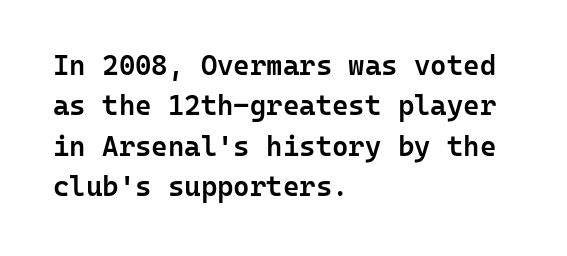
{"serif": "no", "italic": "no", "bold": "semi", "weight": "semibold", "width": "normal", "stroke_contrast": "low", "x_height": "medium", "monospaced": "yes", "underline": "no", "align": "left", "line_spacing": "normal", "line_spacing_ratio": 1.44, "letter_spacing": "normal", "letter_spacing_em": 0.0, "glyph_px": 28}
